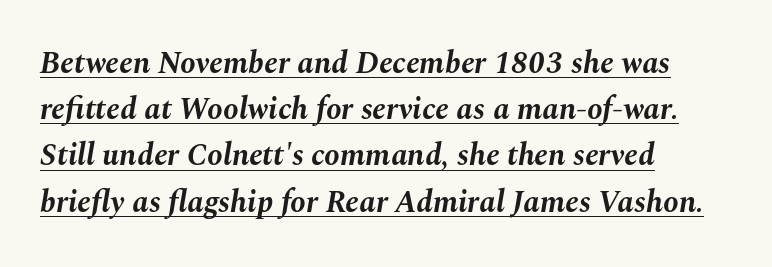
The image shows 31 px bold type, italic (leaning right); set left-aligned, normal line spacing (1.49x), normal letter spacing, underlined; medium stroke contrast and a medium x-height.
